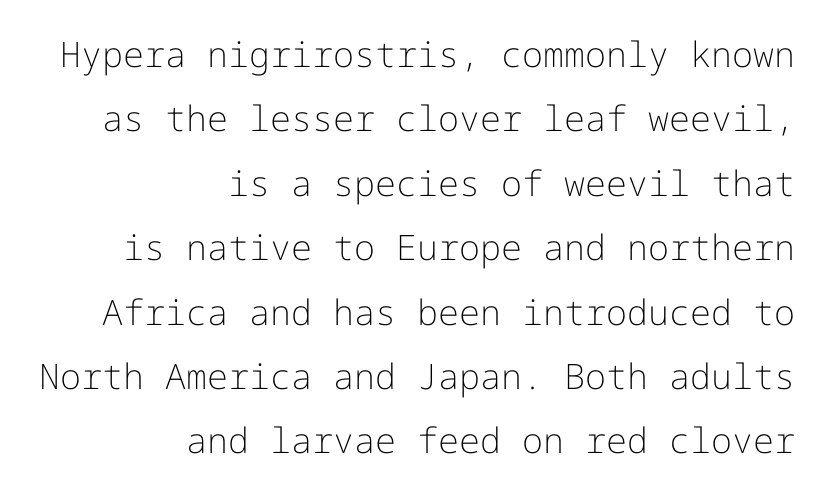
Q: Is the text bold? A: No.
Q: Is the text italic (slanted)? A: No, it is upright.
Q: Is the typeface a serif or a sans-serif typeface? A: Sans-serif.
Q: Is the text underlined? A: No.
Q: How is the paragraph aligned? A: Right-aligned.
Q: Is the spacing between letters normal or unusually wide? A: Normal.
Q: Width (condensed, normal, or wide)? A: Normal.
Q: Stroke contrast? A: Low.
Q: x-height? A: Medium.
